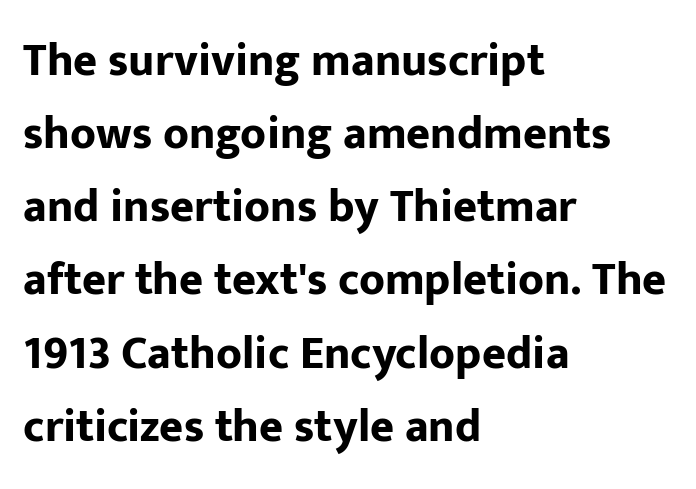
The image shows 46 px bold sans-serif type, upright; set left-aligned, normal line spacing (1.59x), normal letter spacing, not underlined; low stroke contrast and a medium x-height.
